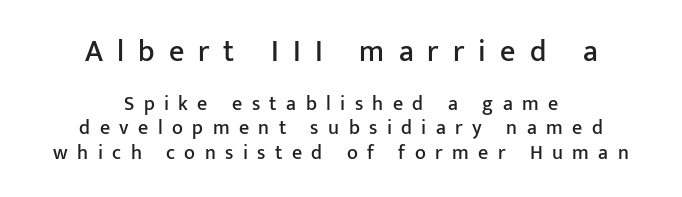
{"serif": "no", "italic": "no", "width": "normal", "stroke_contrast": "low", "x_height": "medium", "monospaced": "no", "underline": "no", "align": "center", "line_spacing_ratio": 1.21, "letter_spacing": "wide", "letter_spacing_em": 0.47, "larger_block": "first", "size_ratio": 1.5, "glyph_px": 30}
